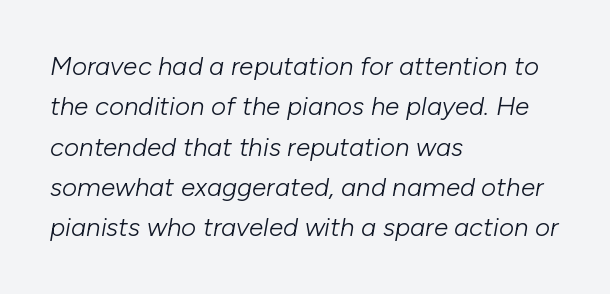
Q: Is the text bold? A: No.
Q: Is the text italic (slanted)? A: Yes, it leans right by about 10 degrees.
Q: Is the text underlined? A: No.
Q: How is the paragraph aligned? A: Left-aligned.
Q: Is the spacing between letters normal or unusually wide? A: Normal.
Q: Is the spacing between lines tight, normal or loose? A: Normal.
